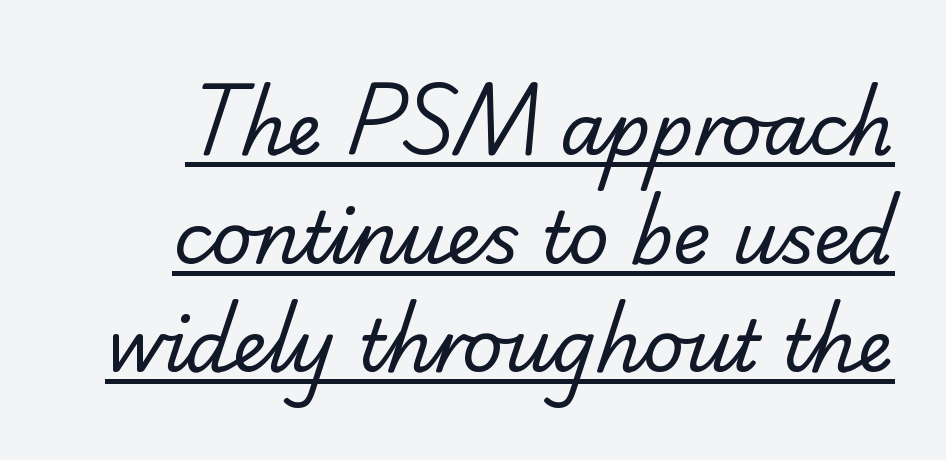
The passage shown is typed in a proportional face where columns would drift. Compared with a typical body face, this is equally light or lighter still. Does extra space separate the letters? No, they use regular spacing. This is serif lettering, the kind often seen in printed books. Glance below the letters and you will spot a drawn line.
